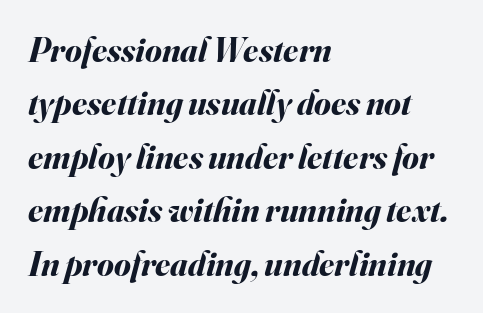
Q: Is the text bold? A: Yes.
Q: Is the text italic (slanted)? A: Yes, it leans right by about 16 degrees.
Q: Is the text underlined? A: No.
Q: How is the paragraph aligned? A: Left-aligned.
Q: Is the spacing between letters normal or unusually wide? A: Normal.
Q: Is the spacing between lines tight, normal or loose? A: Normal.
Q: Width (condensed, normal, or wide)? A: Normal.
Q: Stroke contrast? A: Medium.
Q: x-height? A: Small.
Q: Monospaced? A: No.
